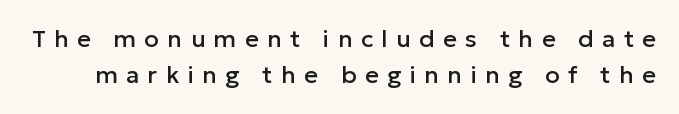
Underlining? Definitely not there. Rendered with straight, roman letterforms. In terms of letterspacing, this is a distinctly airy, spread setting. Vertically, the passage feels balanced, rows spaced as you'd expect.
